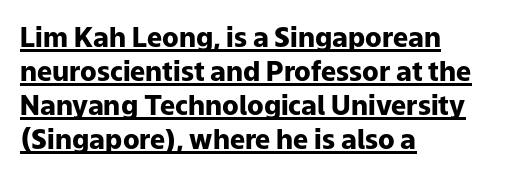
The image shows 27 px bold type, upright; set left-aligned, normal line spacing (1.26x), normal letter spacing, underlined.
